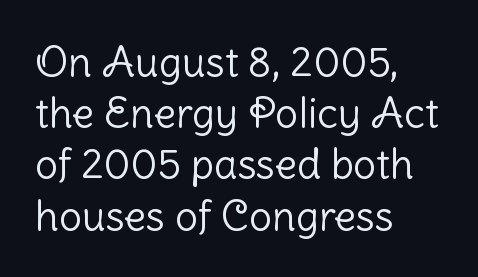
Q: Is the text bold? A: No.
Q: Is the text italic (slanted)? A: No, it is upright.
Q: Is the typeface a serif or a sans-serif typeface? A: Sans-serif.
Q: Is the text underlined? A: No.
Q: How is the paragraph aligned? A: Left-aligned.
Q: Is the spacing between letters normal or unusually wide? A: Normal.
Q: Is the spacing between lines tight, normal or loose? A: Normal.
Q: Width (condensed, normal, or wide)? A: Normal.
Q: Stroke contrast? A: Low.
Q: x-height? A: Medium.
Q: Monospaced? A: No.
